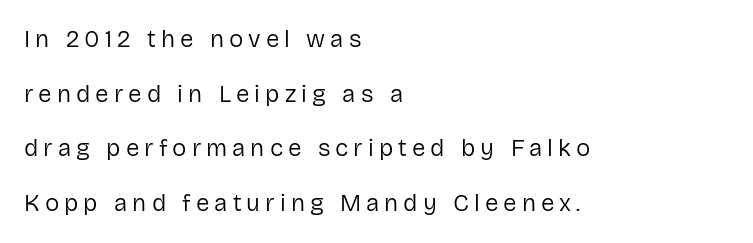
The image shows 24 px text type, upright; set left-aligned, loose line spacing (2.28x), unusually wide letter spacing (+0.21 em), not underlined.
